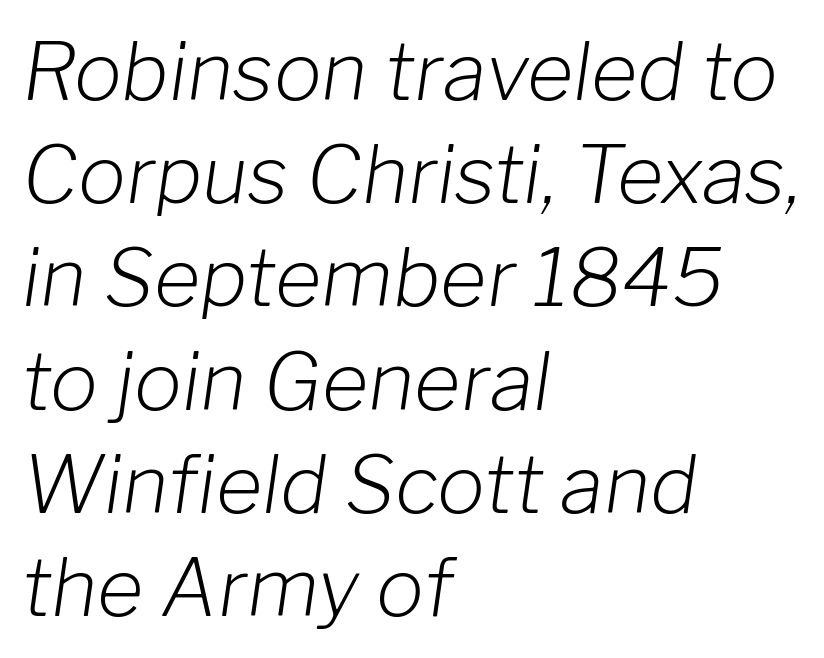
{"italic": "yes", "lean": "right", "slant_degrees": 8, "bold": "no", "weight": "light", "width": "normal", "stroke_contrast": "low", "x_height": "medium", "monospaced": "no", "underline": "no", "align": "left", "line_spacing": "normal", "line_spacing_ratio": 1.29, "letter_spacing": "normal", "letter_spacing_em": 0.0, "glyph_px": 80}
